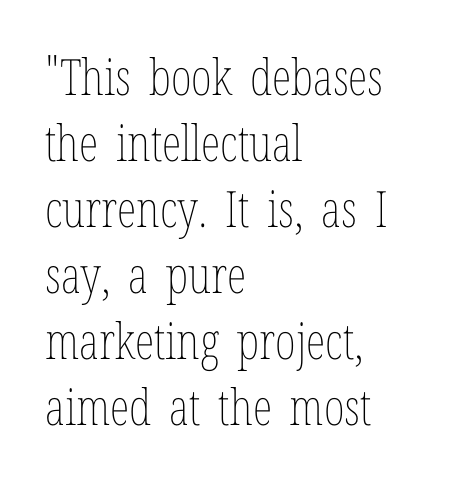
{"italic": "no", "bold": "no", "weight": "thin", "width": "condensed", "stroke_contrast": "low", "x_height": "medium", "monospaced": "no", "underline": "no", "align": "left", "line_spacing": "normal", "line_spacing_ratio": 1.32, "letter_spacing": "normal", "letter_spacing_em": 0.0, "glyph_px": 50}
